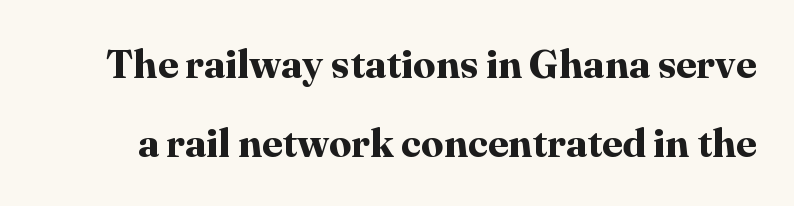
You could fit nearly another row in the gap between these rows. Proportional: the letters do not fall into vertical columns. Is the letter spacing exaggerated? No — it looks like the ordinary default. These words are printed bold, with thick strokes throughout. To sum up the face: it has serifs.
